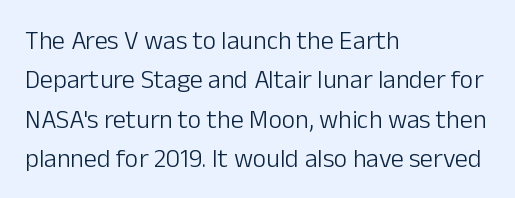
A typesetter would mark this as roman, not italic. Does the leading feel generous? No, just average. The typesetter chose a ragged-right arrangement here. The gaps between neighbouring characters are ordinary and unremarkable. Is this a heavy cut? Hardly; it is regular or lighter. The space directly below the letters is spotless.
